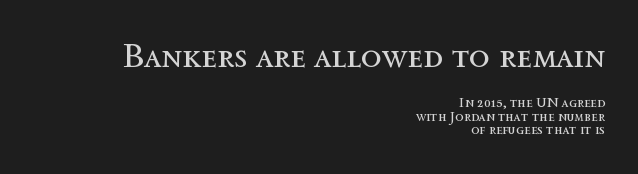
{"italic": "no", "bold": "no", "weight": "regular", "width": "normal", "x_height": "medium", "monospaced": "no", "underline": "no", "align": "right", "line_spacing": "tight", "line_spacing_ratio": 0.97, "letter_spacing": "normal", "letter_spacing_em": 0.0, "larger_block": "first", "size_ratio": 2.43, "glyph_px": 34}
